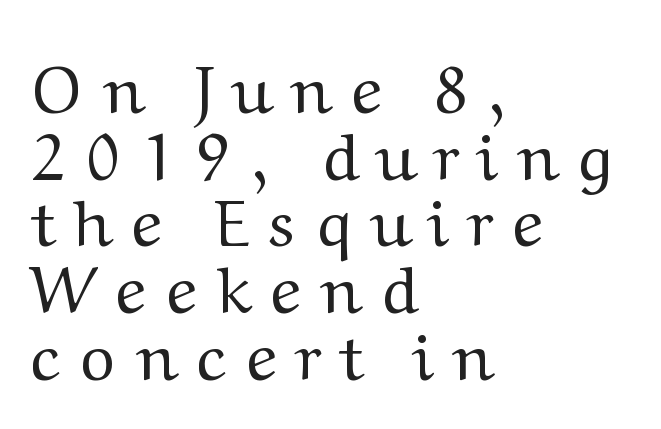
Q: Is the text bold? A: No.
Q: Is the text italic (slanted)? A: No, it is upright.
Q: Is the typeface a serif or a sans-serif typeface? A: Serif.
Q: Is the text underlined? A: No.
Q: How is the paragraph aligned? A: Left-aligned.
Q: Is the spacing between letters normal or unusually wide? A: Unusually wide.
Q: Is the spacing between lines tight, normal or loose? A: Tight.
Q: Width (condensed, normal, or wide)? A: Normal.
Q: Stroke contrast? A: Medium.
Q: x-height? A: Medium.
Q: Monospaced? A: No.
